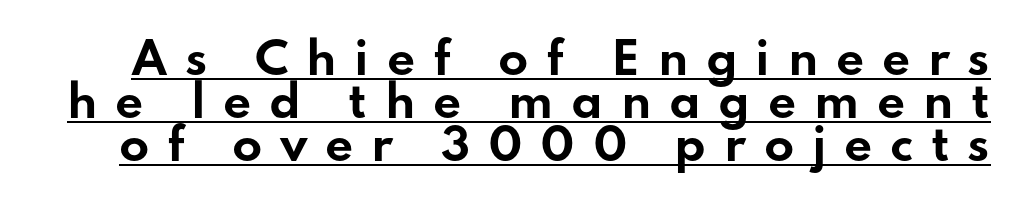
{"serif": "no", "italic": "no", "bold": "yes", "weight": "bold", "width": "wide", "stroke_contrast": "low", "x_height": "small", "monospaced": "no", "underline": "yes", "line_spacing": "tight", "line_spacing_ratio": 0.98, "letter_spacing": "wide", "letter_spacing_em": 0.4, "glyph_px": 44}
